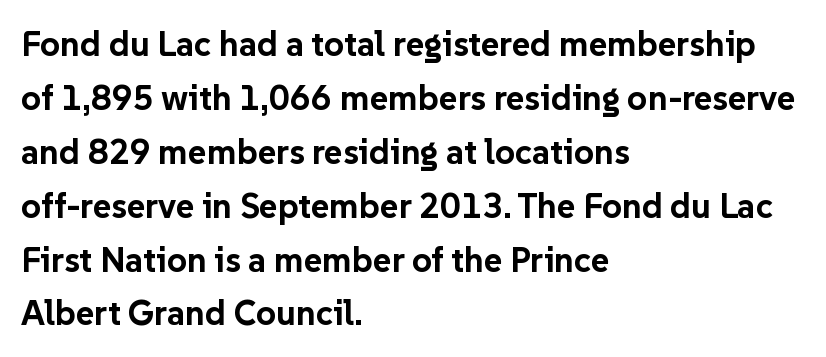
If you drew a line through each stem, it would be perfectly vertical. Character widths vary here, with narrow letters taking less room than wide ones. Students, this is bold: see how much ink each stroke carries. Line starts are locked; line ends wander. The baseline area is clear.
